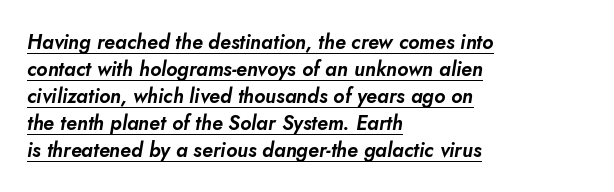
The image shows 20 px text type, italic (leaning right); set left-aligned, normal line spacing (1.35x), normal letter spacing, underlined.
